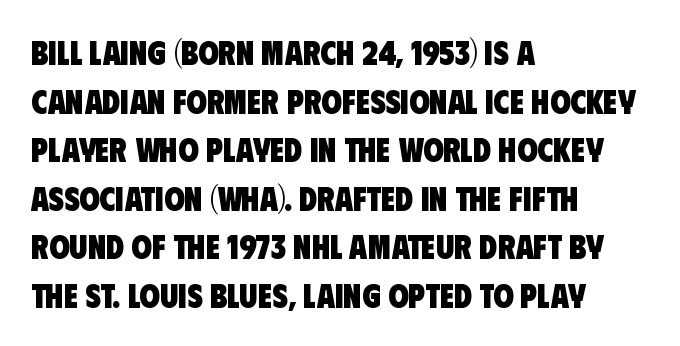
Q: Is the text bold? A: Yes.
Q: Is the typeface a serif or a sans-serif typeface? A: Sans-serif.
Q: Is the text underlined? A: No.
Q: How is the paragraph aligned? A: Left-aligned.
Q: Is the spacing between letters normal or unusually wide? A: Normal.
Q: Is the spacing between lines tight, normal or loose? A: Normal.
Q: Width (condensed, normal, or wide)? A: Condensed.
Q: Stroke contrast? A: Low.
Q: x-height? A: Large.
Q: Monospaced? A: No.
